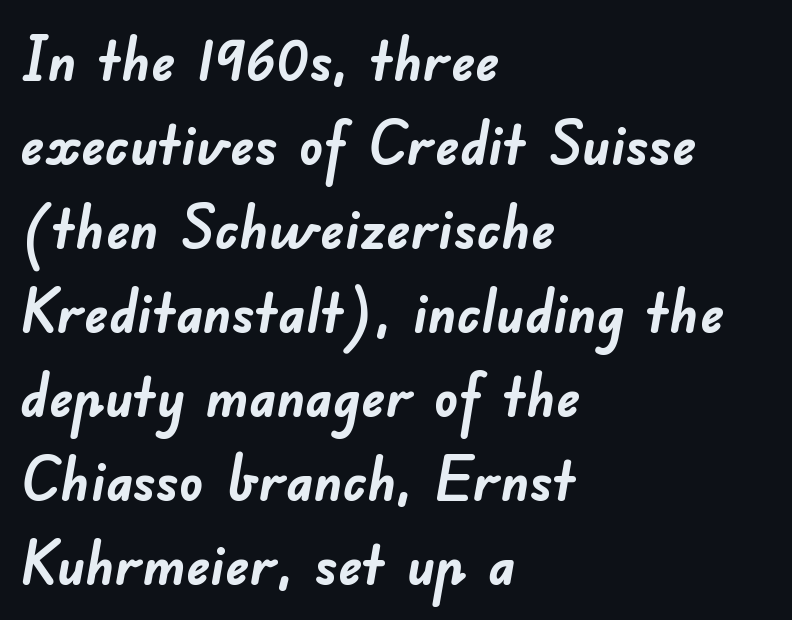
The image shows 60 px semibold sans-serif type; set left-aligned, normal line spacing (1.4x), normal letter spacing, not underlined; low stroke contrast and a small x-height.
